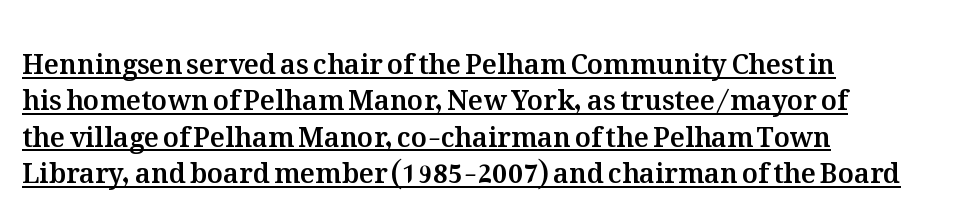
The lines are quadded left. If you drew a line through each stem, it would be perfectly vertical. Compared with typical body copy, the letter spacing here is the same. Vertically, the passage feels balanced, rows spaced as you'd expect.
